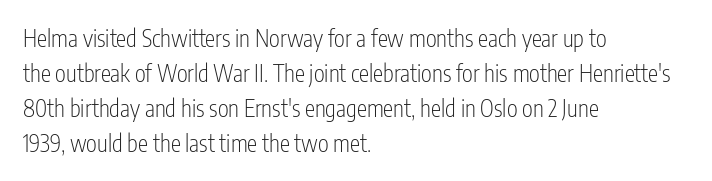
Weight: not bold — regular or lighter. The typesetter chose a ragged-right arrangement here. Each new line begins a customary step beneath the previous one. You could call the tracking neutral — neither tight nor loose. Only glyphs here, with clear space below each row. You can tell it's not italic because the verticals are truly vertical.
